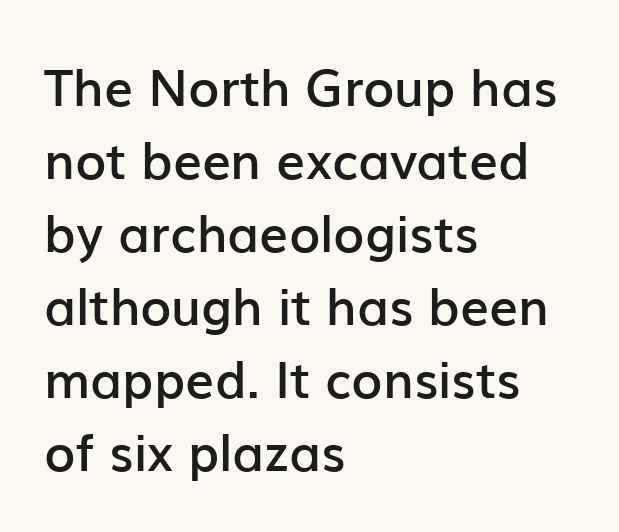
This sample has the flowing, uneven cadence of proportional lettering. Descenders are the only things crossing below the line. The passage is arranged the way most books set body copy — flush left. Between one letter and the next there's only the usual sliver of space.
